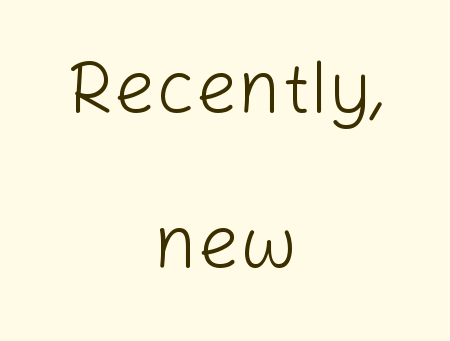
Q: Is the text bold? A: No.
Q: Is the text italic (slanted)? A: No, it is upright.
Q: Is the typeface a serif or a sans-serif typeface? A: Sans-serif.
Q: Is the text underlined? A: No.
Q: How is the paragraph aligned? A: Centered.
Q: Is the spacing between letters normal or unusually wide? A: Normal.
Q: Is the spacing between lines tight, normal or loose? A: Loose.
Q: Width (condensed, normal, or wide)? A: Normal.
Q: Stroke contrast? A: Low.
Q: x-height? A: Medium.
Q: Monospaced? A: No.
